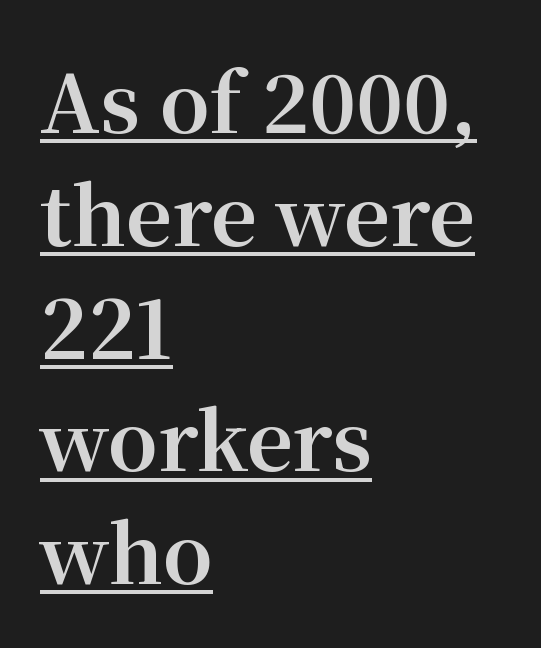
{"serif": "yes", "italic": "no", "bold": "yes", "weight": "bold", "width": "normal", "stroke_contrast": "medium", "x_height": "medium", "monospaced": "no", "underline": "yes", "align": "left", "line_spacing": "normal", "line_spacing_ratio": 1.41, "letter_spacing": "normal", "letter_spacing_em": 0.0, "glyph_px": 80}
